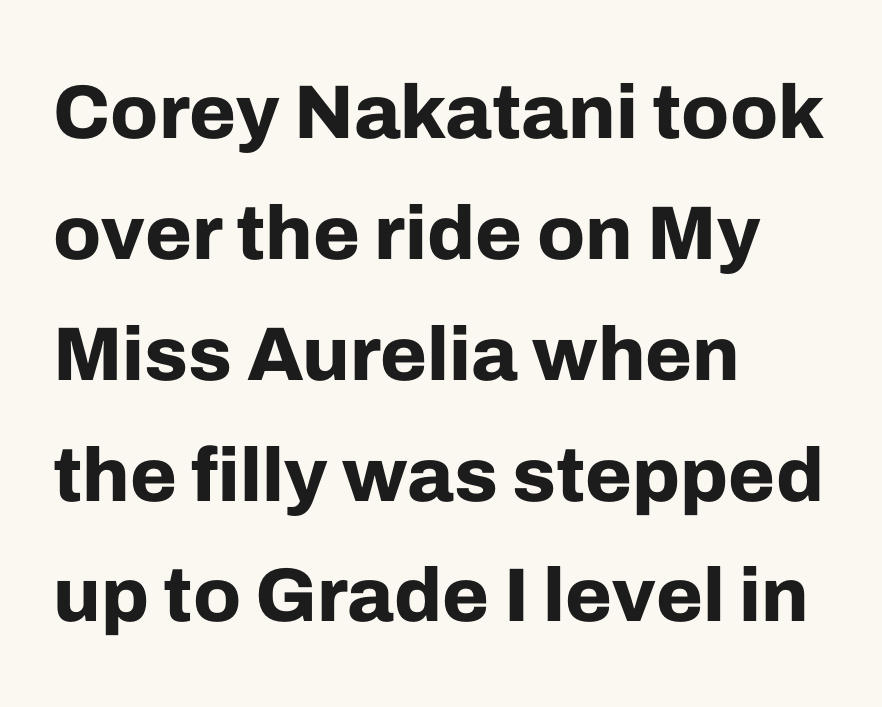
{"serif": "no", "italic": "no", "bold": "yes", "weight": "bold", "width": "normal", "stroke_contrast": "low", "x_height": "medium", "monospaced": "no", "underline": "no", "align": "left", "line_spacing": "normal", "line_spacing_ratio": 1.59, "letter_spacing": "normal", "letter_spacing_em": 0.0, "glyph_px": 76}
